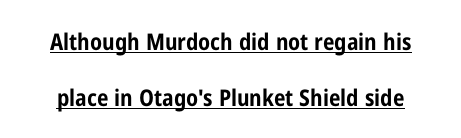
{"italic": "no", "bold": "yes", "underline": "yes", "line_spacing": "loose", "line_spacing_ratio": 2.43, "letter_spacing": "normal", "letter_spacing_em": 0.0, "glyph_px": 23}
